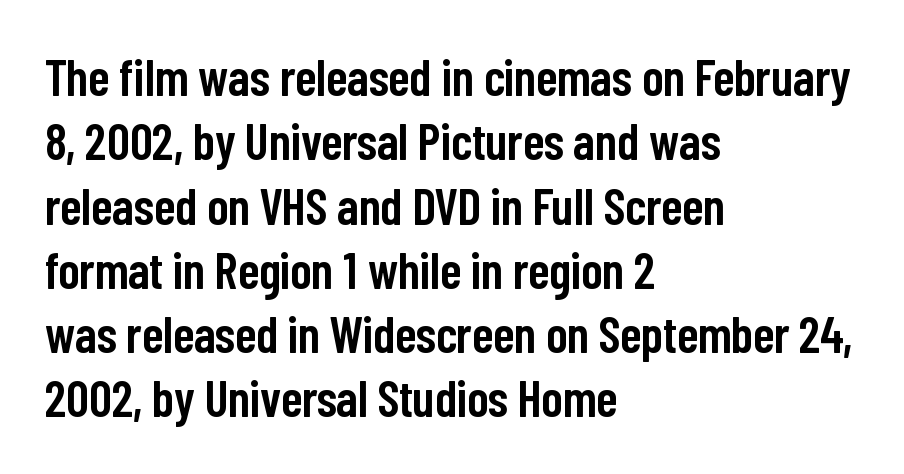
{"serif": "no", "italic": "no", "bold": "semi", "weight": "semibold", "width": "condensed", "stroke_contrast": "low", "x_height": "medium", "monospaced": "no", "underline": "no", "align": "left", "line_spacing": "normal", "line_spacing_ratio": 1.26, "letter_spacing": "normal", "letter_spacing_em": 0.0, "glyph_px": 51}
